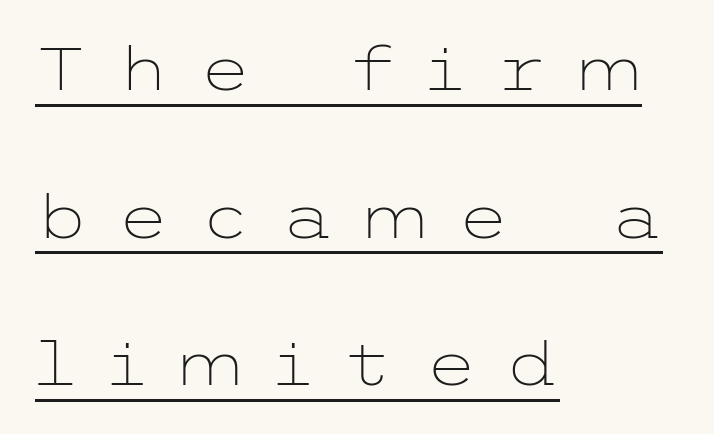
Q: Is the text bold? A: No.
Q: Is the text italic (slanted)? A: No, it is upright.
Q: Is the typeface a serif or a sans-serif typeface? A: Sans-serif.
Q: Is the text underlined? A: Yes.
Q: How is the paragraph aligned? A: Left-aligned.
Q: Is the spacing between letters normal or unusually wide? A: Unusually wide.
Q: Is the spacing between lines tight, normal or loose? A: Loose.
Q: Width (condensed, normal, or wide)? A: Wide.
Q: Stroke contrast? A: Low.
Q: x-height? A: Medium.
